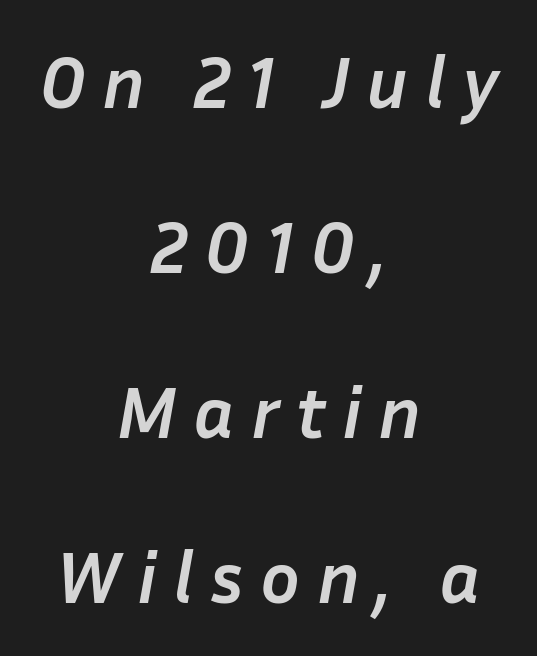
The image shows 74 px semibold type, italic (leaning right); set centered, loose line spacing (2.23x), unusually wide letter spacing (+0.22 em), not underlined; low stroke contrast and a medium x-height.
